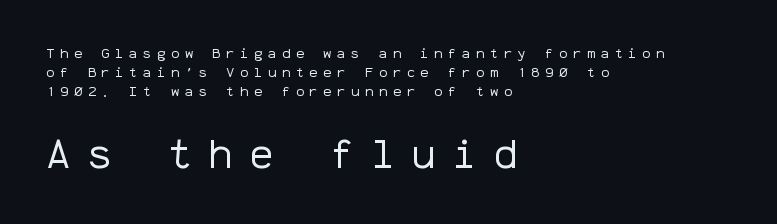
The image shows 41 px regular-weight sans-serif type, upright, monospaced; set left-aligned, normal line spacing (1.35x), unusually wide letter spacing (+0.39 em), not underlined; the second (bottom) block is 2.93x larger; low stroke contrast and a medium x-height.
